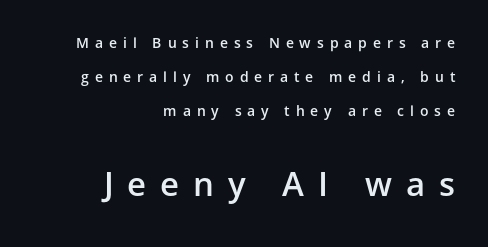
The image shows 33 px semibold sans-serif type, upright; set right-aligned, loose line spacing (2.43x), unusually wide letter spacing (+0.42 em), not underlined; the second (bottom) block is 2.36x larger; low stroke contrast and a medium x-height.
